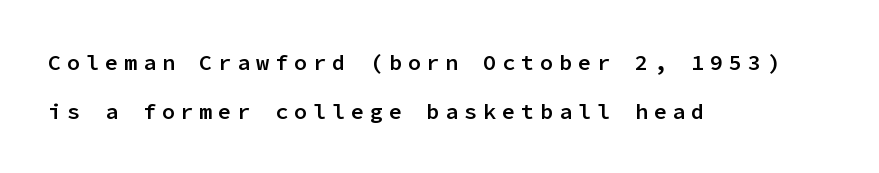
The image shows 22 px text type, upright; set left-aligned, loose line spacing (2.21x), unusually wide letter spacing (+0.26 em), not underlined.
